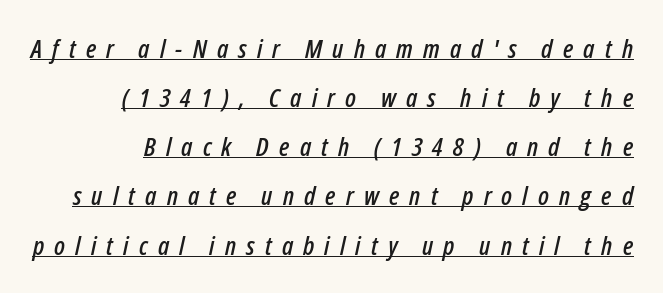
{"italic": "yes", "lean": "right", "slant_degrees": 12, "underline": "yes", "align": "right", "line_spacing_ratio": 1.89, "letter_spacing": "wide", "letter_spacing_em": 0.39, "glyph_px": 26}
